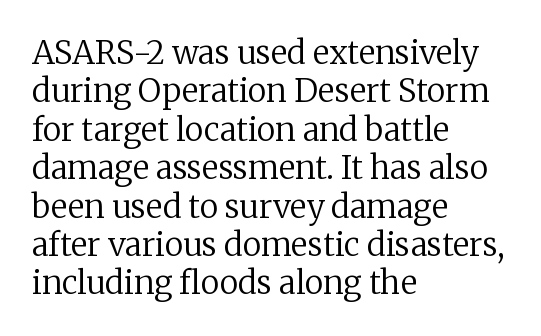
{"serif": "yes", "italic": "no", "bold": "no", "weight": "regular", "width": "normal", "stroke_contrast": "low", "x_height": "medium", "monospaced": "no", "underline": "no", "align": "left", "line_spacing_ratio": 1.2, "letter_spacing": "normal", "letter_spacing_em": 0.0, "glyph_px": 32}
